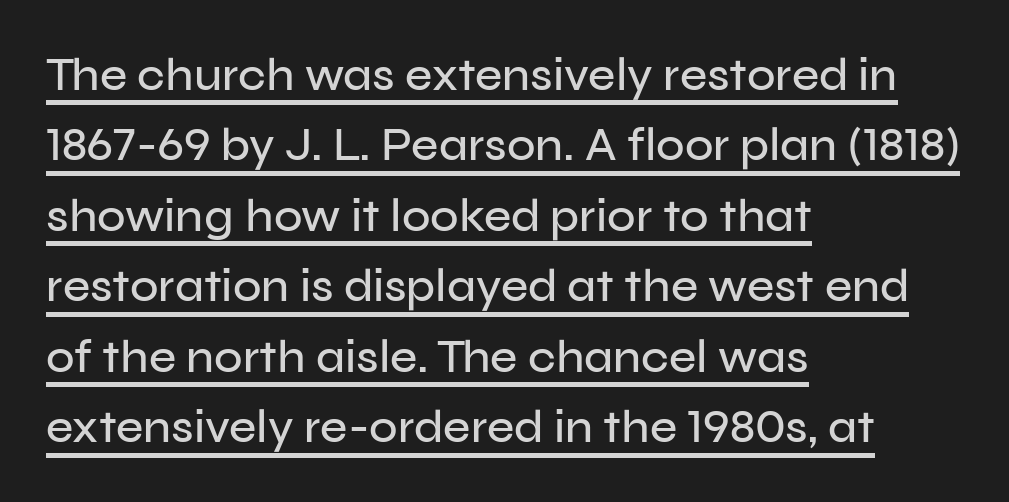
Q: Is the text italic (slanted)? A: No, it is upright.
Q: Is the typeface a serif or a sans-serif typeface? A: Sans-serif.
Q: Is the text underlined? A: Yes.
Q: How is the paragraph aligned? A: Left-aligned.
Q: Is the spacing between letters normal or unusually wide? A: Normal.
Q: Is the spacing between lines tight, normal or loose? A: Normal.
Q: Width (condensed, normal, or wide)? A: Normal.
Q: Stroke contrast? A: Low.
Q: x-height? A: Medium.
Q: Monospaced? A: No.
